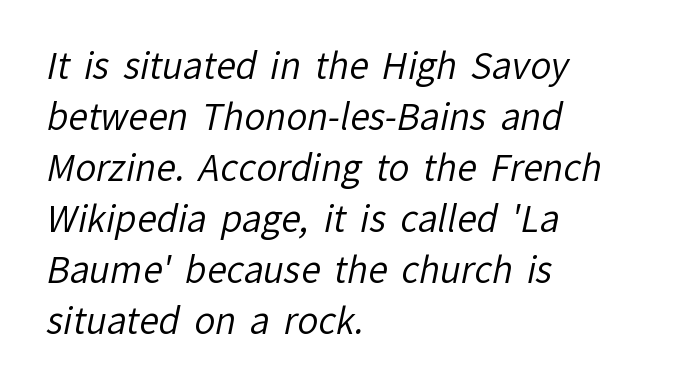
A clean baseline with only descenders dipping below it. The face used here is rendered with its standard letterfit. A typesetter would call this proportional, since set widths differ per character. Are there feet on the stems? There aren't — it's a sans. Alignment: flush left.
